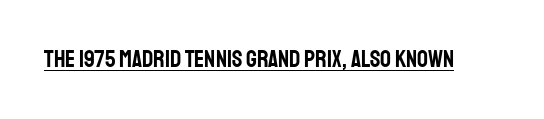
The image shows 24 px text type, upright; set normal letter spacing, underlined.
